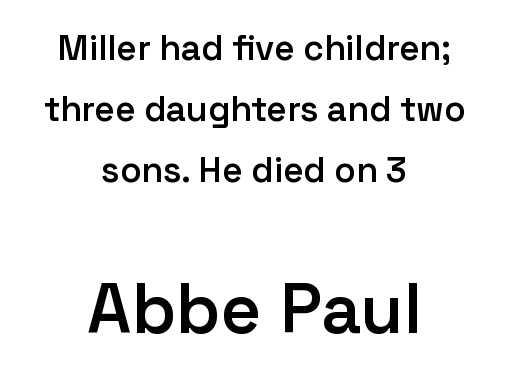
Honestly, there is no underline to notice here at all. Caption: standard tracking, unaltered. Typesetter's note — lower block bumped up in size, upper block left smaller. The lettering stays uniformly vertical, giving the passage a roman look.
